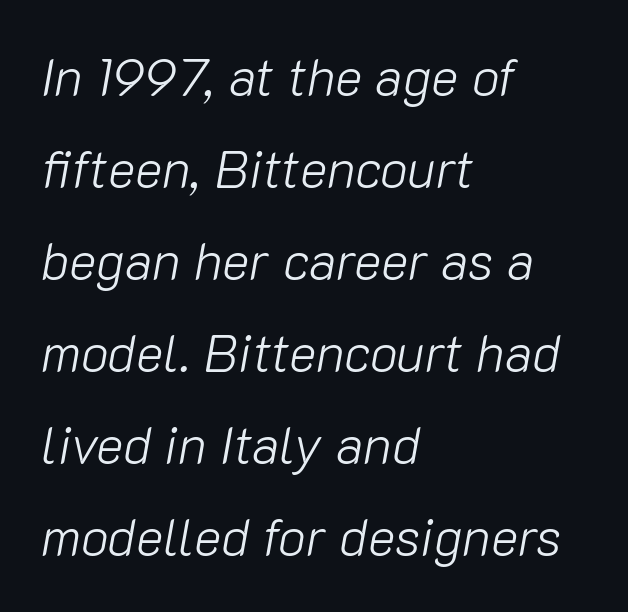
Q: Is the text bold? A: No.
Q: Is the text italic (slanted)? A: Yes, it leans right by about 10 degrees.
Q: Is the text underlined? A: No.
Q: How is the paragraph aligned? A: Left-aligned.
Q: Is the spacing between letters normal or unusually wide? A: Normal.
Q: Width (condensed, normal, or wide)? A: Normal.
Q: Stroke contrast? A: Low.
Q: x-height? A: Medium.
Q: Monospaced? A: No.
